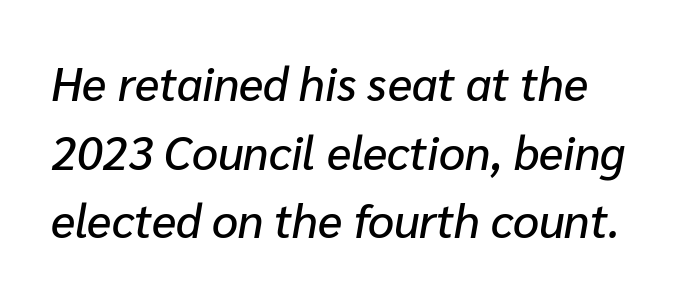
Characters are canted at an angle relative to the baseline's perpendicular. Underline: absent. The horizontal fit of the characters is conventional and even. Do the characters align in a grid? No, the font is proportional.
